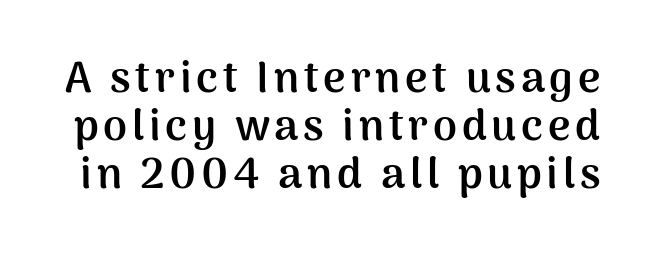
{"serif": "no", "italic": "no", "bold": "yes", "weight": "semibold", "width": "normal", "stroke_contrast": "medium", "x_height": "medium", "monospaced": "no", "underline": "no", "line_spacing": "tight", "line_spacing_ratio": 1.12, "glyph_px": 43}
